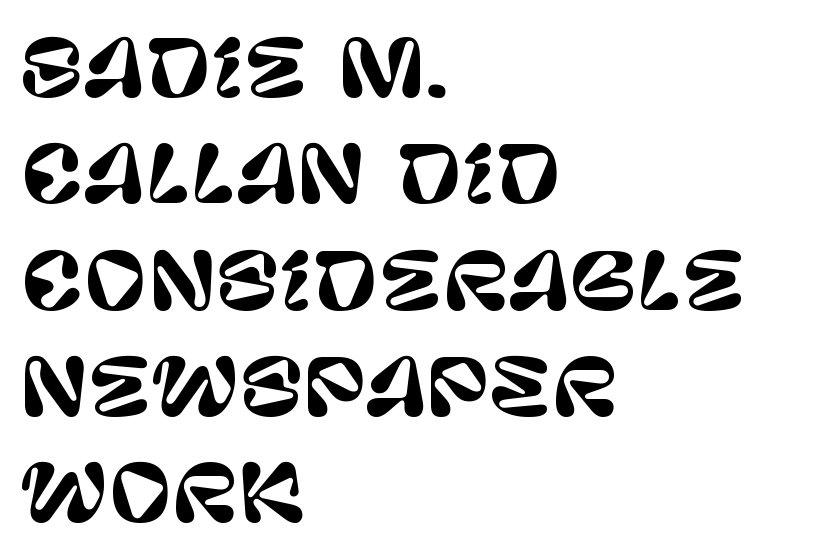
The image shows 77 px sans-serif type; set left-aligned, normal line spacing (1.38x), normal letter spacing, not underlined; low stroke contrast and a large x-height.
